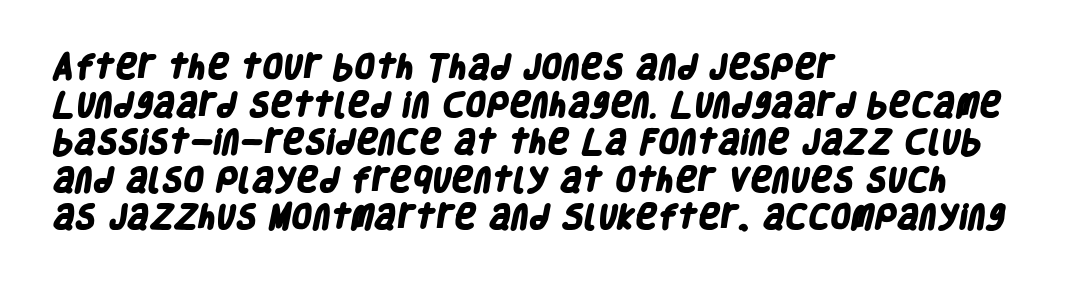
The horizontal fit of the characters is conventional and even. Line starts are locked; line ends wander. Line spacing here is normal. Anything drawn beneath the words? Only blank space.
